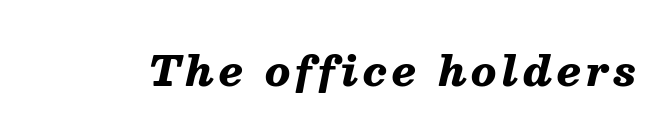
Proportional: the letters do not fall into vertical columns. What weight is shown? A full bold with thick strokes. Slanted lettering throughout. The string is rendered with underlining switched off.
